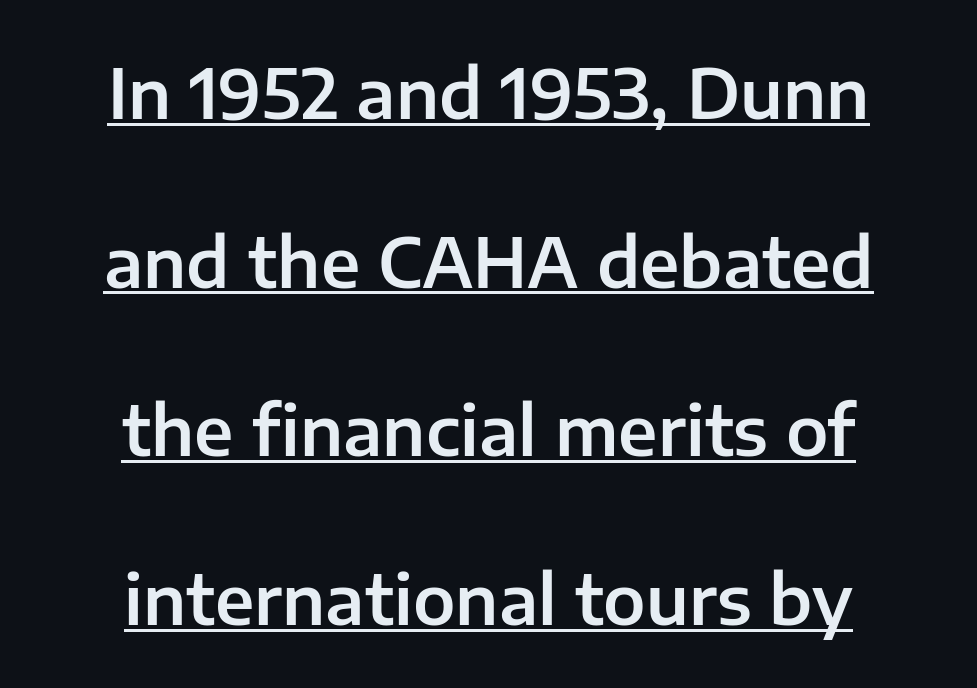
The image shows 68 px sans-serif type, upright; set centered, loose line spacing (2.48x), normal letter spacing, underlined; low stroke contrast and a medium x-height.
